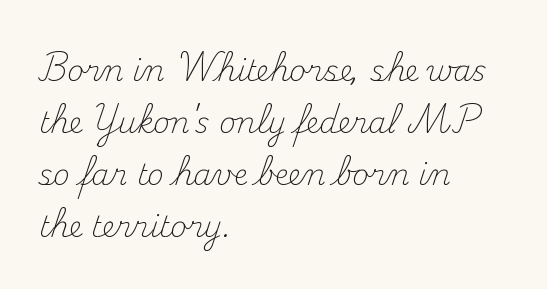
Note: serifs present on the glyphs. Teacher's note: observe the even left margin — that is flush-left alignment. Weight: in the light-to-regular range.
